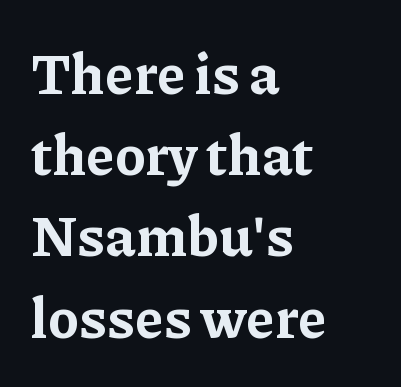
{"serif": "yes", "italic": "no", "bold": "yes", "weight": "bold", "width": "normal", "stroke_contrast": "low", "x_height": "medium", "monospaced": "no", "underline": "no", "align": "left", "line_spacing": "normal", "line_spacing_ratio": 1.45, "letter_spacing": "normal", "letter_spacing_em": 0.0, "glyph_px": 56}
